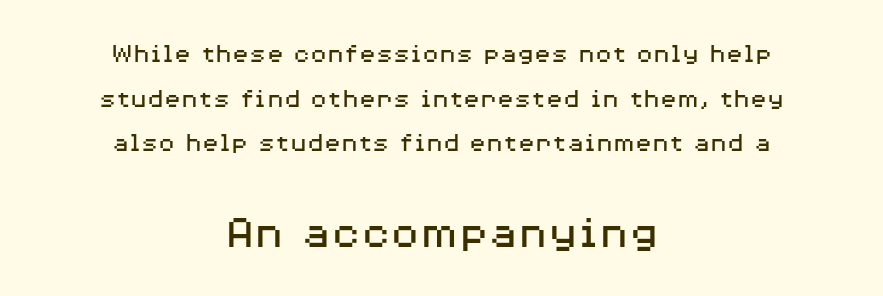
The image shows 49 px regular-weight, wide sans-serif type, upright; set centered, normal line spacing (1.59x), normal letter spacing, not underlined; the second (bottom) block is 1.75x larger; medium stroke contrast and a medium x-height.
